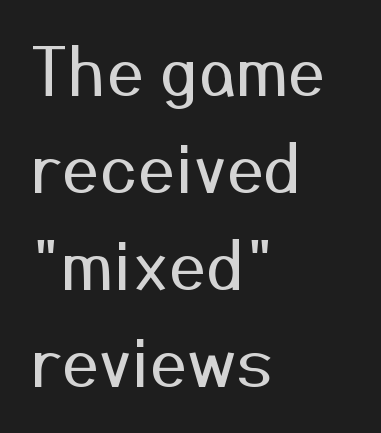
{"serif": "no", "italic": "no", "bold": "no", "weight": "regular", "width": "normal", "stroke_contrast": "medium", "x_height": "medium", "monospaced": "no", "underline": "no", "align": "left", "line_spacing": "normal", "line_spacing_ratio": 1.47, "letter_spacing": "normal", "letter_spacing_em": 0.0, "glyph_px": 66}
